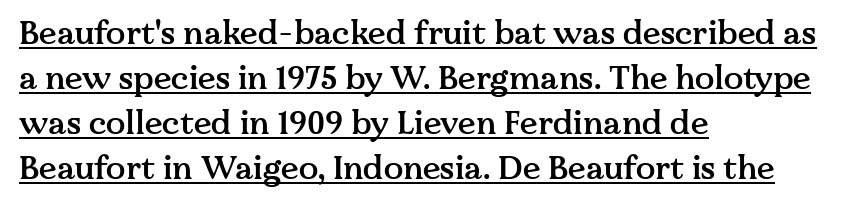
The image shows 32 px semibold serif type, upright; set left-aligned, normal line spacing (1.41x), normal letter spacing, underlined; medium stroke contrast and a medium x-height.
